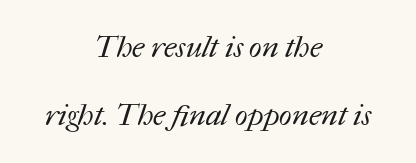
Q: Is the text bold? A: No.
Q: Is the text underlined? A: No.
Q: How is the paragraph aligned? A: Centered.
Q: Is the spacing between letters normal or unusually wide? A: Normal.
Q: Is the spacing between lines tight, normal or loose? A: Loose.
Q: Width (condensed, normal, or wide)? A: Normal.
Q: Stroke contrast? A: Medium.
Q: x-height? A: Medium.
Q: Monospaced? A: No.
